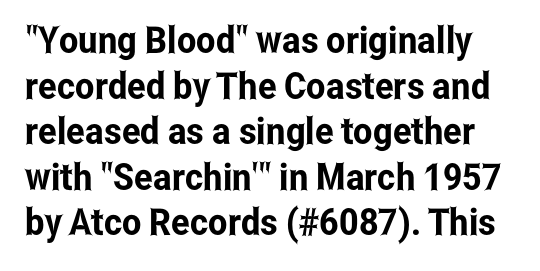
{"serif": "no", "italic": "no", "width": "condensed", "stroke_contrast": "low", "x_height": "medium", "monospaced": "no", "underline": "no", "line_spacing_ratio": 1.23, "letter_spacing": "normal", "letter_spacing_em": 0.0, "glyph_px": 37}
